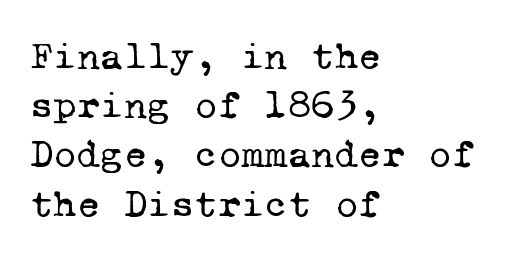
{"serif": "yes", "bold": "no", "weight": "regular", "width": "normal", "stroke_contrast": "low", "x_height": "medium", "monospaced": "yes", "underline": "no", "align": "left", "line_spacing_ratio": 1.23, "letter_spacing": "normal", "letter_spacing_em": 0.0, "glyph_px": 40}
